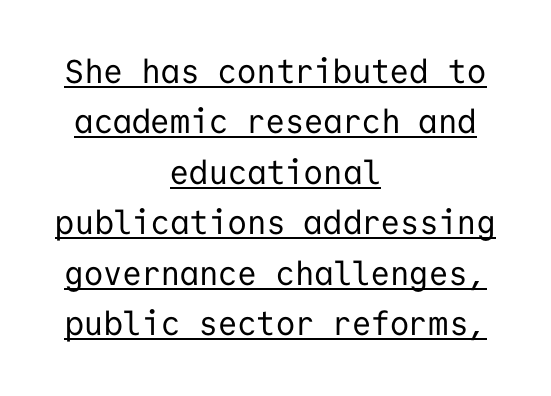
{"serif": "no", "italic": "no", "bold": "no", "weight": "regular", "width": "normal", "stroke_contrast": "low", "x_height": "medium", "monospaced": "yes", "underline": "yes", "align": "center", "line_spacing": "normal", "line_spacing_ratio": 1.53, "letter_spacing": "normal", "letter_spacing_em": 0.0, "glyph_px": 33}
